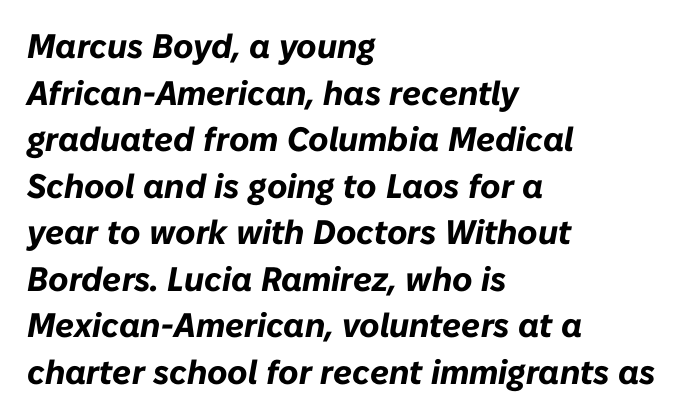
{"italic": "yes", "lean": "right", "slant_degrees": 10, "bold": "yes", "weight": "bold", "width": "normal", "stroke_contrast": "low", "x_height": "medium", "monospaced": "no", "underline": "no", "align": "left", "line_spacing": "normal", "line_spacing_ratio": 1.37, "letter_spacing": "normal", "letter_spacing_em": 0.0, "glyph_px": 34}
